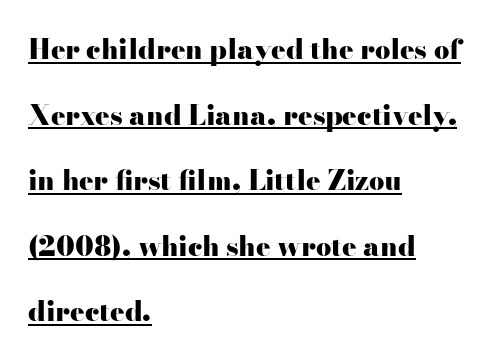
{"italic": "no", "bold": "yes", "underline": "yes", "align": "left", "line_spacing": "loose", "line_spacing_ratio": 2.43, "letter_spacing": "normal", "letter_spacing_em": 0.0, "glyph_px": 27}
